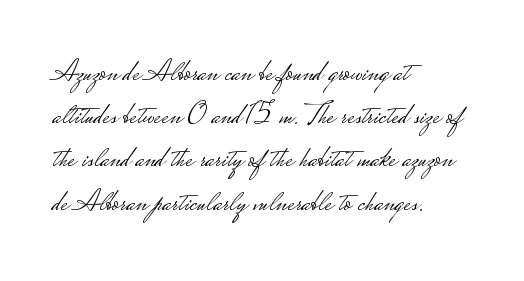
Characters follow at the spacing the type designer built in. Compared with a typical body face, this is equally light or lighter still. This rendering uses left alignment, leaving the right contour irregular. Nope, no serifs anywhere on these letters.
